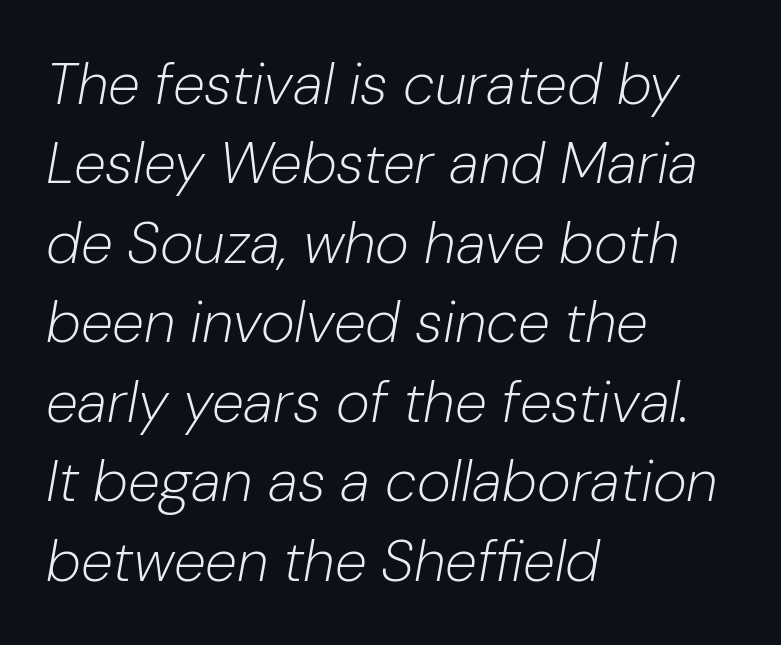
The image shows 58 px light type, italic (leaning right); set left-aligned, normal line spacing (1.37x), normal letter spacing, not underlined; low stroke contrast and a medium x-height.
